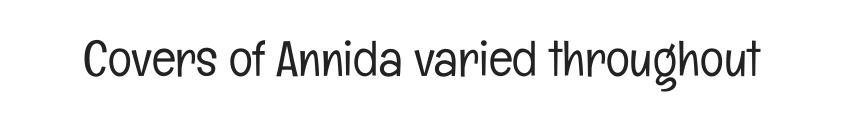
The font sits on the lighter half of the weight spectrum, regular included. Proportional: the letters do not fall into vertical columns. The axis of the letterforms is exactly vertical. Is this a sans? Yes — the strokes have no serifs. The type is set solid horizontally, with unmodified tracking. A bare baseline throughout the passage.
